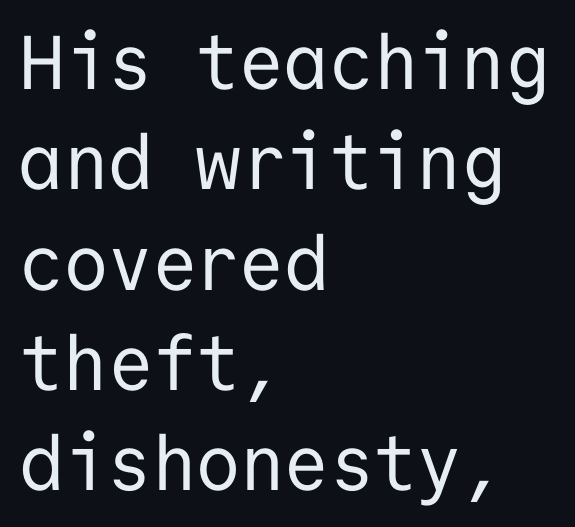
The passage shown is not bold in any degree. Every stem runs plumb, perpendicular to the baseline. Quick note: underline off. These lines are rendered in a fixed-pitch font. Notice how descenders clear the ascenders below comfortably — that's standard leading. The passage shown is typeset with a sans-serif family.
